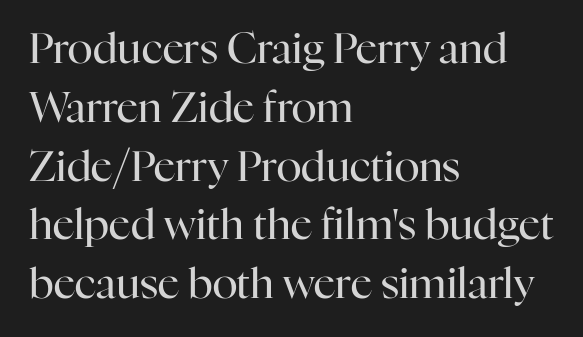
{"serif": "yes", "italic": "no", "bold": "no", "weight": "regular", "width": "normal", "stroke_contrast": "high", "x_height": "medium", "monospaced": "no", "underline": "no", "align": "left", "line_spacing": "normal", "line_spacing_ratio": 1.4, "letter_spacing": "normal", "letter_spacing_em": 0.0, "glyph_px": 42}
